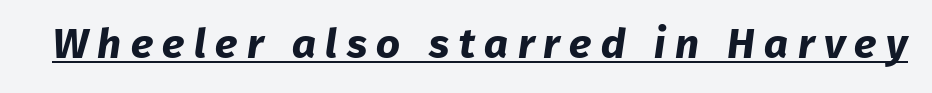
A typographer would call this underscored text. This sample has the flowing, uneven cadence of proportional lettering. Letterform terminals end flat and unadorned throughout the passage. The gaps between neighbouring characters are conspicuously large. What weight is shown? A full bold with thick strokes.
